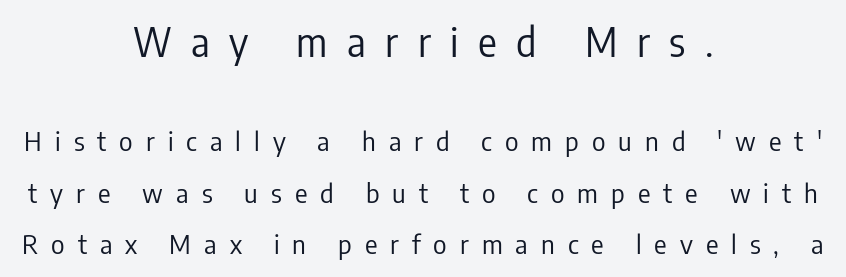
{"serif": "no", "italic": "no", "bold": "no", "weight": "regular", "width": "condensed", "stroke_contrast": "low", "x_height": "medium", "monospaced": "no", "underline": "no", "align": "center", "line_spacing": "loose", "line_spacing_ratio": 1.98, "letter_spacing": "wide", "letter_spacing_em": 0.5, "larger_block": "first", "size_ratio": 1.5, "glyph_px": 39}
